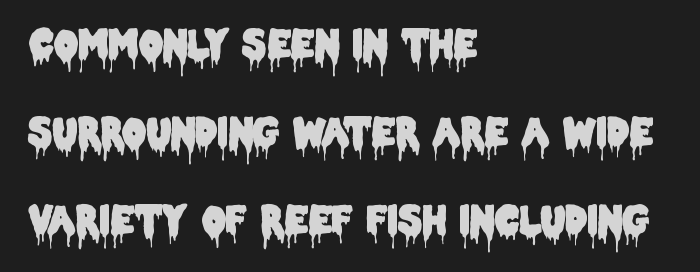
The image shows 38 px condensed sans-serif type, upright; set left-aligned, loose line spacing (2.32x), normal letter spacing, not underlined; low stroke contrast and a large x-height.
